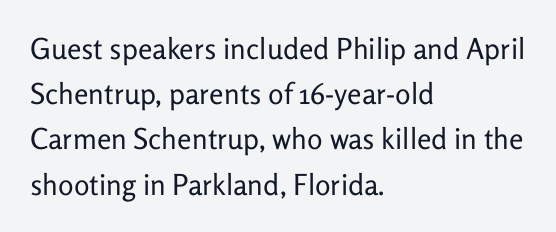
{"serif": "no", "italic": "no", "bold": "no", "weight": "regular", "width": "normal", "stroke_contrast": "low", "x_height": "medium", "monospaced": "no", "underline": "no", "align": "left", "line_spacing": "normal", "line_spacing_ratio": 1.56, "letter_spacing": "normal", "letter_spacing_em": 0.0, "glyph_px": 29}
